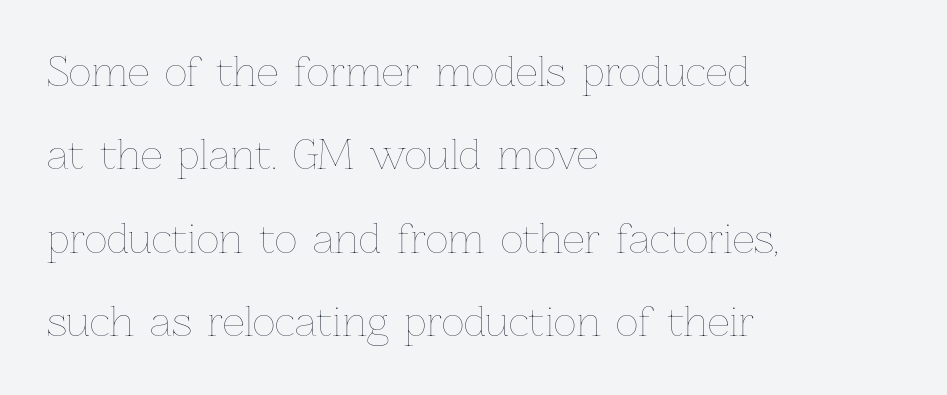
Proportional: the letters do not fall into vertical columns. Letters rest on an invisible, unmarked baseline. Regarding leading, the lines here are spaced well apart. Italic: no, the glyphs are upright roman. Honestly, the letter spacing is just normal — you wouldn't notice it. Each stroke keeps to a modest, everyday thickness or less.
